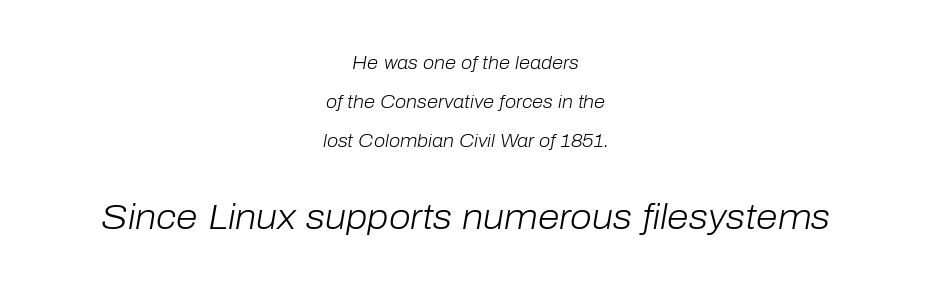
Q: Is the text bold? A: No.
Q: Is the text italic (slanted)? A: Yes, it leans right by about 10 degrees.
Q: Is the text underlined? A: No.
Q: How is the paragraph aligned? A: Centered.
Q: Is the spacing between letters normal or unusually wide? A: Normal.
Q: Is the spacing between lines tight, normal or loose? A: Loose.
Q: Which block of text is set in a larger size, the first (top) or the second (bottom)? A: The second (bottom) one.
Q: Width (condensed, normal, or wide)? A: Normal.
Q: Stroke contrast? A: Low.
Q: x-height? A: Medium.
Q: Monospaced? A: No.
